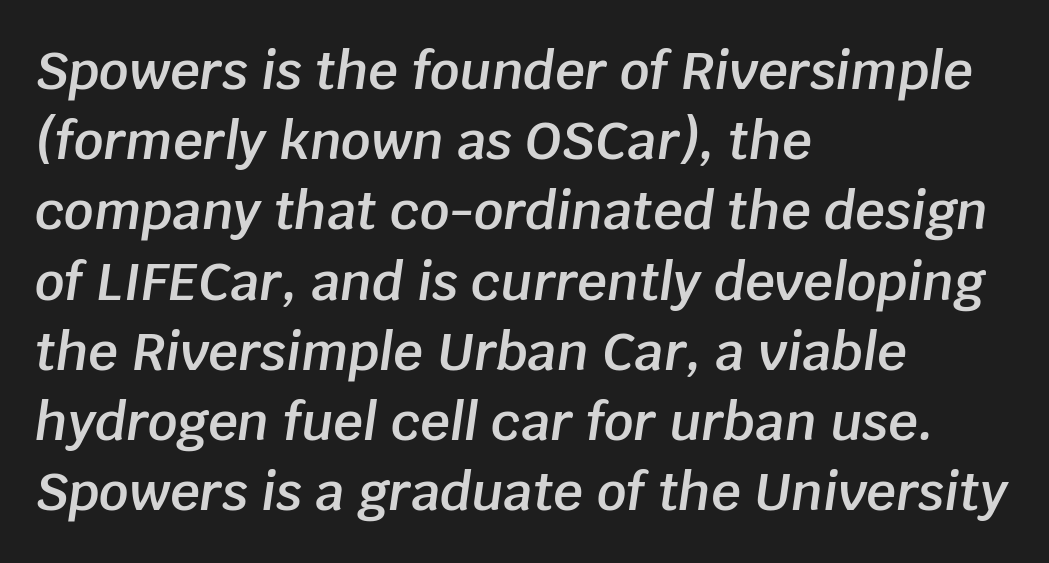
The image shows 52 px semibold type, italic (leaning right); set left-aligned, normal line spacing (1.35x), normal letter spacing, not underlined; low stroke contrast and a large x-height.
